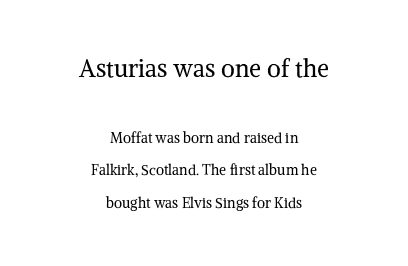
Q: Is the text bold? A: No.
Q: Is the text italic (slanted)? A: No, it is upright.
Q: Is the text underlined? A: No.
Q: How is the paragraph aligned? A: Centered.
Q: Is the spacing between letters normal or unusually wide? A: Normal.
Q: Is the spacing between lines tight, normal or loose? A: Loose.
Q: Which block of text is set in a larger size, the first (top) or the second (bottom)? A: The first (top) one.
